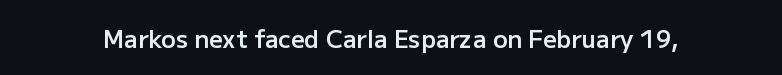
{"italic": "no", "bold": "semi", "underline": "no", "letter_spacing": "normal", "letter_spacing_em": 0.0, "glyph_px": 24}
